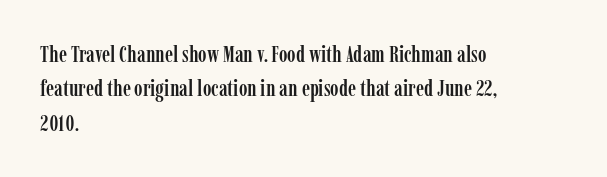
The image shows 23 px text type, upright; set left-aligned, normal line spacing (1.5x), normal letter spacing, not underlined.
